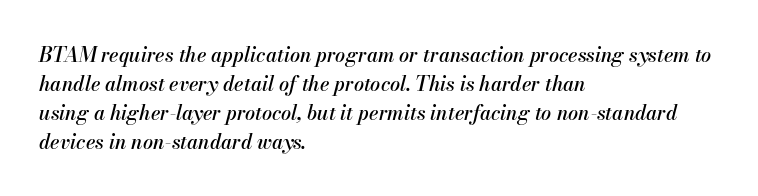
Q: Is the text italic (slanted)? A: Yes, it leans right by about 13 degrees.
Q: Is the text underlined? A: No.
Q: How is the paragraph aligned? A: Left-aligned.
Q: Is the spacing between letters normal or unusually wide? A: Normal.
Q: Is the spacing between lines tight, normal or loose? A: Normal.
